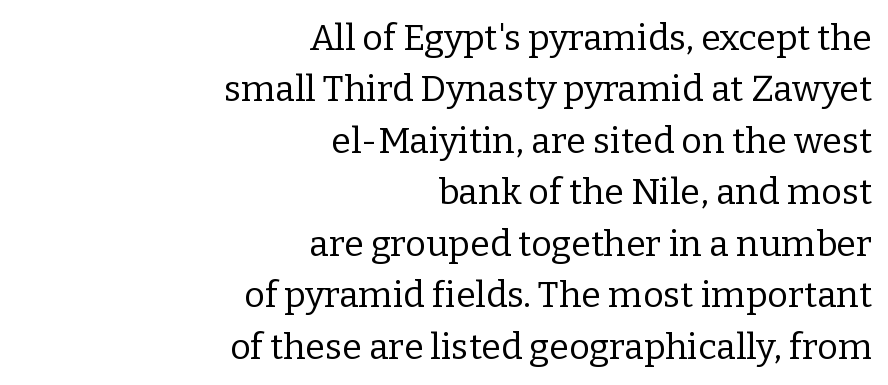
The image shows 36 px regular-weight serif type, upright; set right-aligned, normal line spacing (1.43x), normal letter spacing, not underlined; low stroke contrast and a medium x-height.
